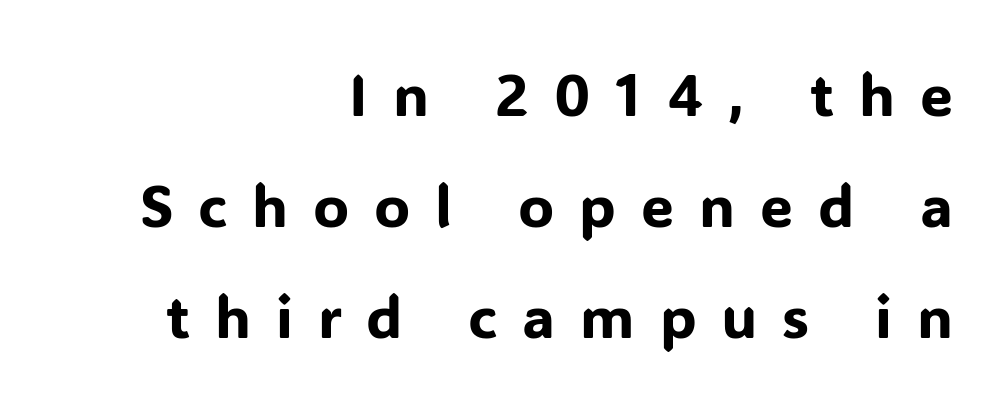
The image shows 59 px sans-serif type, upright; set right-aligned, line spacing 1.88x, unusually wide letter spacing (+0.42 em), not underlined; low stroke contrast and a medium x-height.
